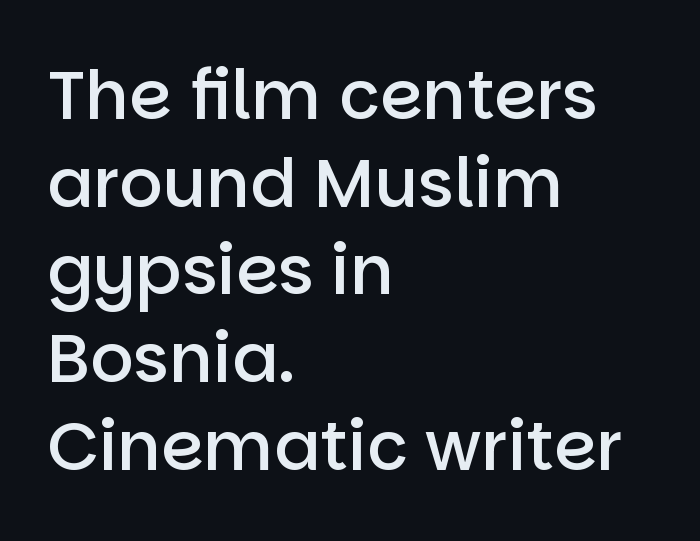
Q: Is the text bold? A: Semi-bold.
Q: Is the text italic (slanted)? A: No, it is upright.
Q: Is the typeface a serif or a sans-serif typeface? A: Sans-serif.
Q: Is the text underlined? A: No.
Q: How is the paragraph aligned? A: Left-aligned.
Q: Is the spacing between letters normal or unusually wide? A: Normal.
Q: Is the spacing between lines tight, normal or loose? A: Normal.
Q: Width (condensed, normal, or wide)? A: Normal.
Q: Stroke contrast? A: Low.
Q: x-height? A: Large.
Q: Monospaced? A: No.
